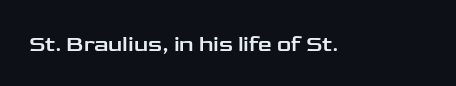
{"italic": "no", "underline": "no", "letter_spacing": "normal", "letter_spacing_em": 0.0, "glyph_px": 22}
